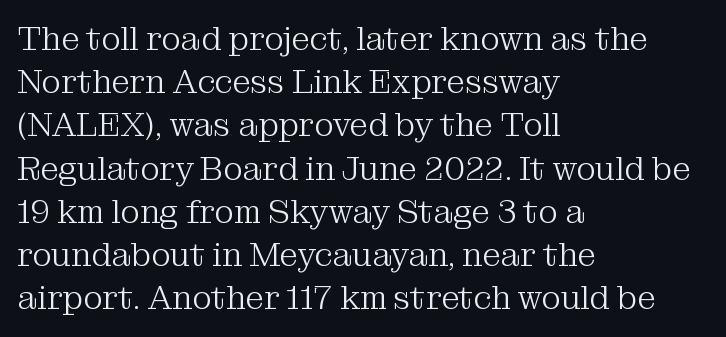
{"serif": "yes", "italic": "no", "bold": "no", "weight": "light", "width": "normal", "stroke_contrast": "medium", "x_height": "medium", "monospaced": "no", "underline": "no", "align": "left", "line_spacing": "normal", "line_spacing_ratio": 1.31, "letter_spacing": "normal", "letter_spacing_em": 0.0, "glyph_px": 33}
